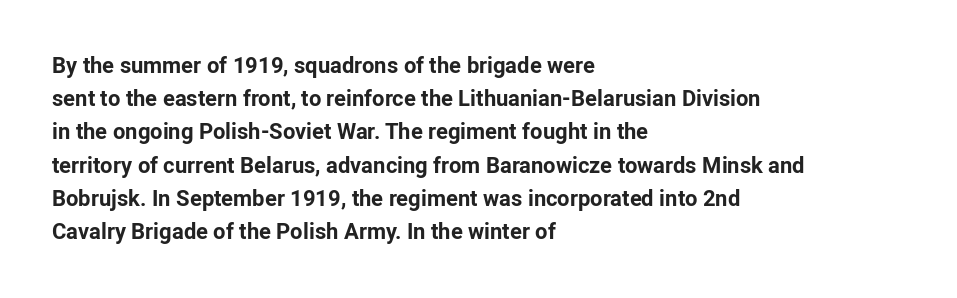
Q: Is the text bold? A: Yes.
Q: Is the text italic (slanted)? A: No, it is upright.
Q: Is the text underlined? A: No.
Q: How is the paragraph aligned? A: Left-aligned.
Q: Is the spacing between letters normal or unusually wide? A: Normal.
Q: Is the spacing between lines tight, normal or loose? A: Normal.
